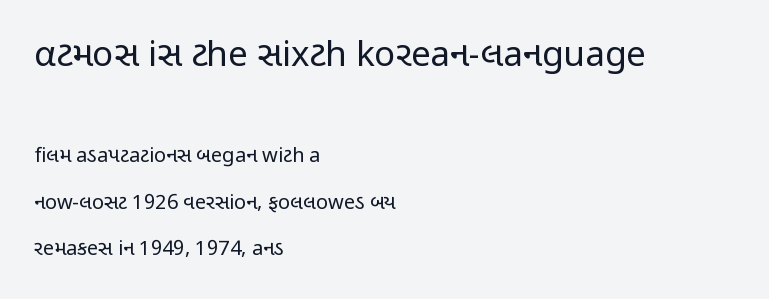
This rendering uses left alignment, leaving the right contour irregular. Varying glyph widths throughout — classic text-font behaviour. No extra tracking has been applied to these lines. Typographically, this falls in the sans-serif category. Baseline-to-baseline distance is far greater than the letter height. Large over small — that's the arrangement of the two blocks here.
